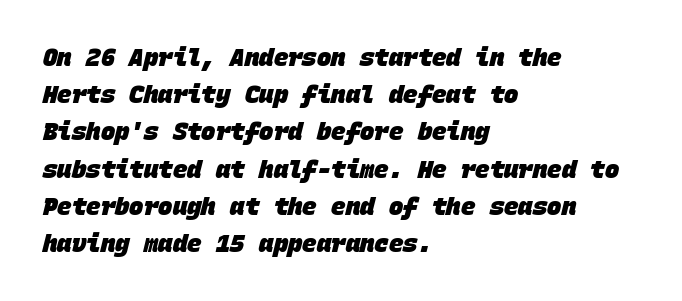
The paragraph shown leans on its left margin. Compared with an ordinary text face, these strokes are far heavier — a full bold. The letterforms sit shoulder to shoulder at normal distance. Unmarked baselines from the first word to the last. This sample keeps an unexceptional amount of space between lines.
